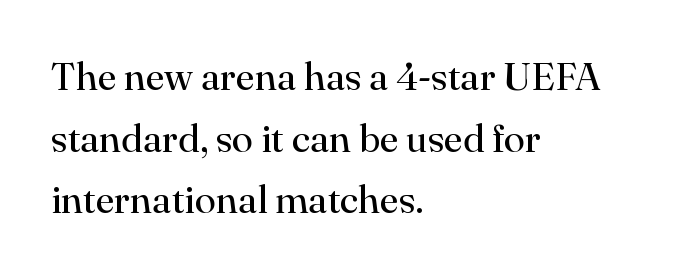
Q: Is the text bold? A: No.
Q: Is the text italic (slanted)? A: No, it is upright.
Q: Is the typeface a serif or a sans-serif typeface? A: Serif.
Q: Is the text underlined? A: No.
Q: How is the paragraph aligned? A: Left-aligned.
Q: Is the spacing between letters normal or unusually wide? A: Normal.
Q: Is the spacing between lines tight, normal or loose? A: Normal.
Q: Width (condensed, normal, or wide)? A: Normal.
Q: Stroke contrast? A: High.
Q: x-height? A: Small.
Q: Monospaced? A: No.
